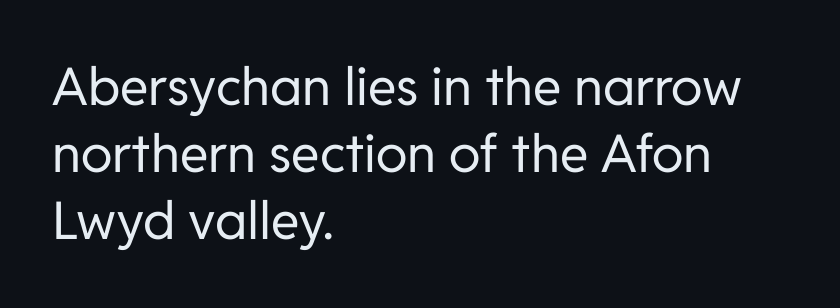
Q: Is the text bold? A: No.
Q: Is the text italic (slanted)? A: No, it is upright.
Q: Is the typeface a serif or a sans-serif typeface? A: Sans-serif.
Q: Is the text underlined? A: No.
Q: How is the paragraph aligned? A: Left-aligned.
Q: Is the spacing between letters normal or unusually wide? A: Normal.
Q: Is the spacing between lines tight, normal or loose? A: Normal.
Q: Width (condensed, normal, or wide)? A: Normal.
Q: Stroke contrast? A: Low.
Q: x-height? A: Medium.
Q: Monospaced? A: No.
